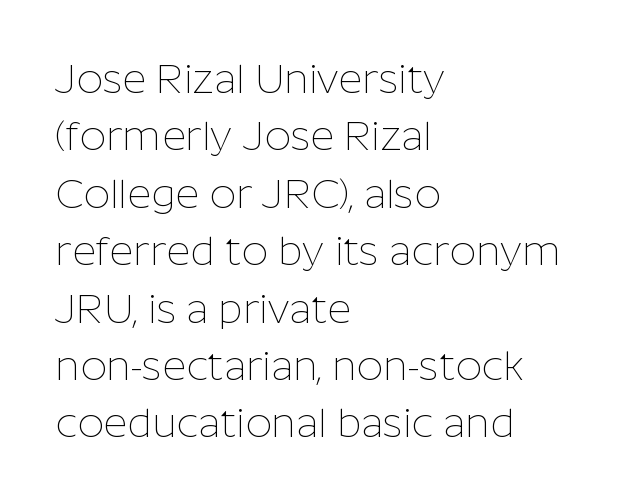
The image shows 41 px thin sans-serif type, upright; set left-aligned, normal line spacing (1.4x), normal letter spacing, not underlined; low stroke contrast and a medium x-height.
